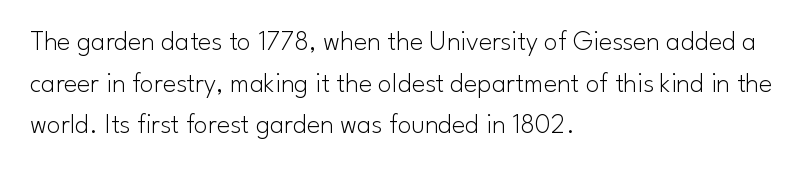
Nobody touched the tracking dial on this one. Notice how the stems are strictly vertical — no italics here. Caption: face not bold, strokes unweighted. The letters carry no serifs — their stems end cleanly without finishing strokes. These lines are rendered in a variable-pitch font. The vertical gap from one line to the next is medium.
